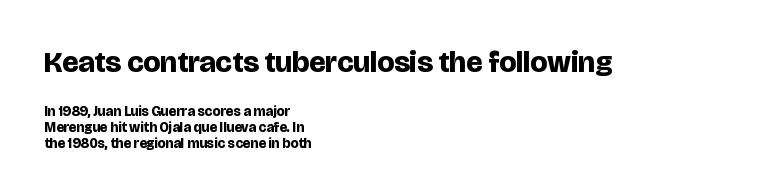
These lines are composed in type without serifs. Typesetter's note: full bold, strokes at maximum text heaviness. Glance below the letters and you will spot only blank space. Summary of vertical rhythm: compact, with narrow interline spacing.
